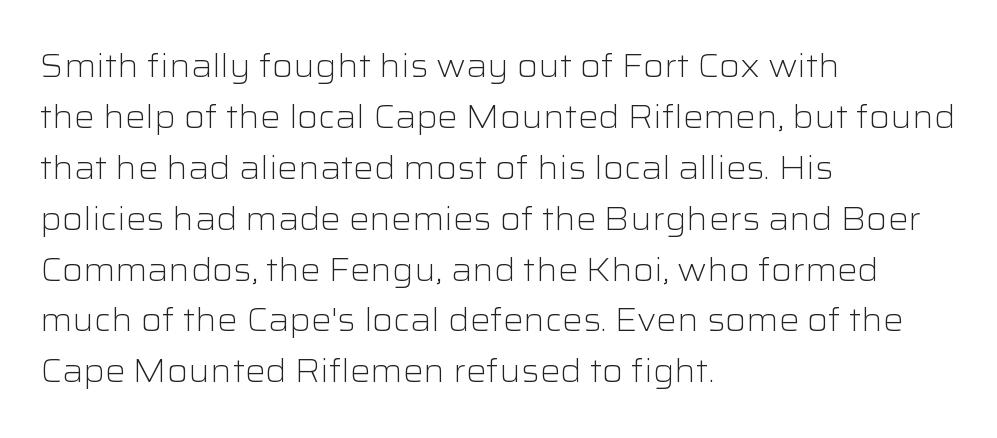
{"serif": "no", "italic": "no", "bold": "no", "weight": "light", "width": "wide", "stroke_contrast": "low", "x_height": "medium", "monospaced": "no", "underline": "no", "align": "left", "line_spacing": "normal", "line_spacing_ratio": 1.59, "letter_spacing": "normal", "letter_spacing_em": 0.0, "glyph_px": 32}
